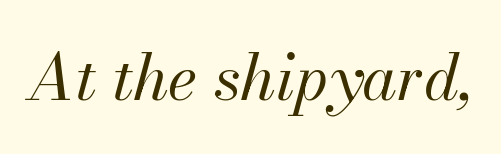
{"italic": "yes", "lean": "right", "slant_degrees": 13, "bold": "no", "weight": "regular", "width": "normal", "stroke_contrast": "medium", "x_height": "small", "monospaced": "no", "underline": "no", "letter_spacing": "normal", "letter_spacing_em": 0.0, "glyph_px": 64}
